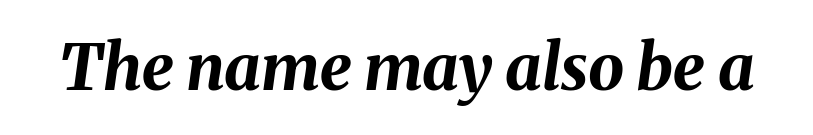
{"italic": "yes", "lean": "right", "slant_degrees": 8, "bold": "yes", "weight": "bold", "width": "normal", "stroke_contrast": "medium", "x_height": "medium", "monospaced": "no", "underline": "no", "letter_spacing": "normal", "letter_spacing_em": 0.0, "glyph_px": 64}
